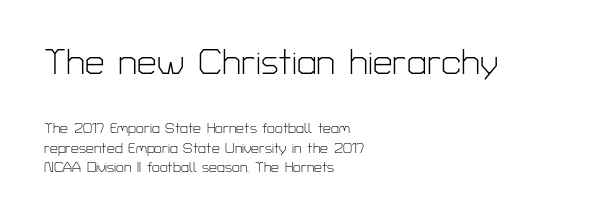
Honestly, the letter spacing is just normal — you wouldn't notice it. Between these two stacked blocks, the higher one wins on size. Ordinary non-slanted type is in use. The rendering shows plain stroke endings on the letterforms — a sans-serif design.
